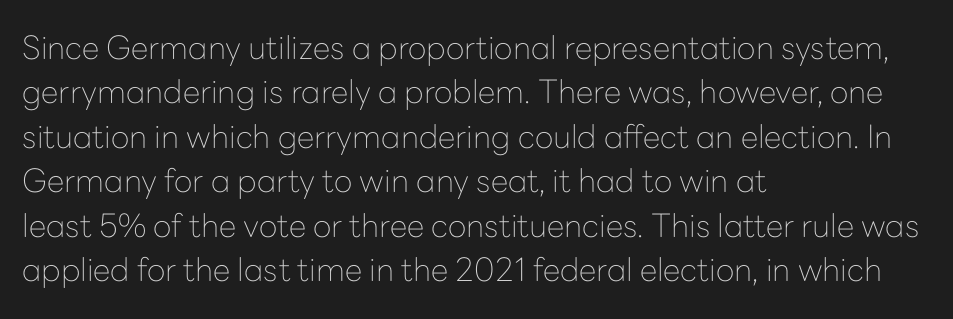
Q: Is the text bold? A: No.
Q: Is the text italic (slanted)? A: No, it is upright.
Q: Is the typeface a serif or a sans-serif typeface? A: Sans-serif.
Q: Is the text underlined? A: No.
Q: How is the paragraph aligned? A: Left-aligned.
Q: Is the spacing between letters normal or unusually wide? A: Normal.
Q: Is the spacing between lines tight, normal or loose? A: Normal.
Q: Width (condensed, normal, or wide)? A: Normal.
Q: Stroke contrast? A: Low.
Q: x-height? A: Medium.
Q: Monospaced? A: No.
